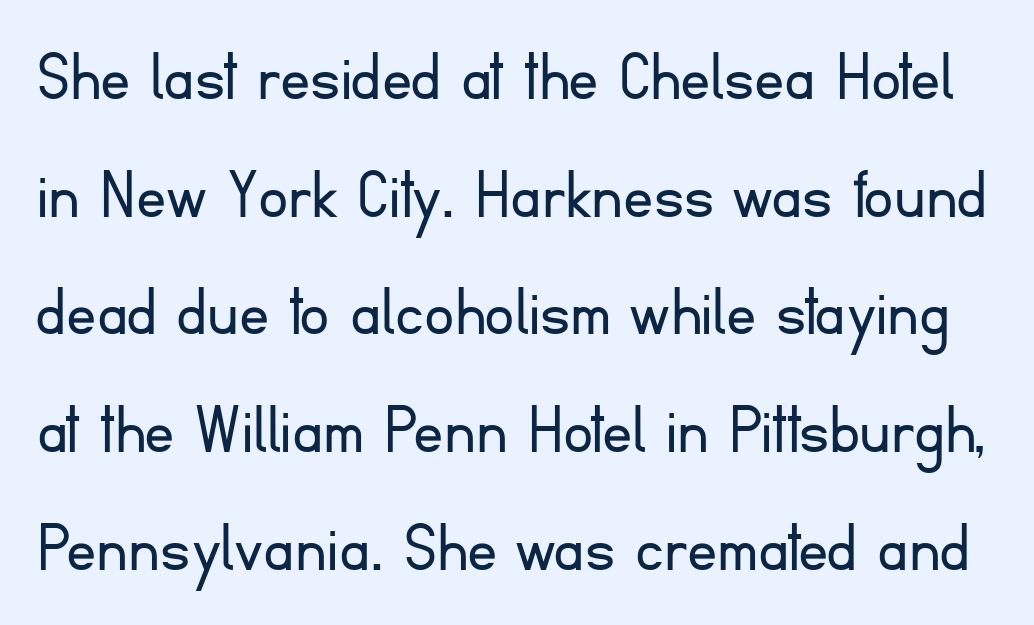
The baseline area is clear. The cut favours lightness, reaching ordinary text weight at its darkest. If you measured baseline to baseline, you'd find a middling distance. Default kerning and tracking; the words read as compact shapes. Nope, not italic — everything's standing straight.
